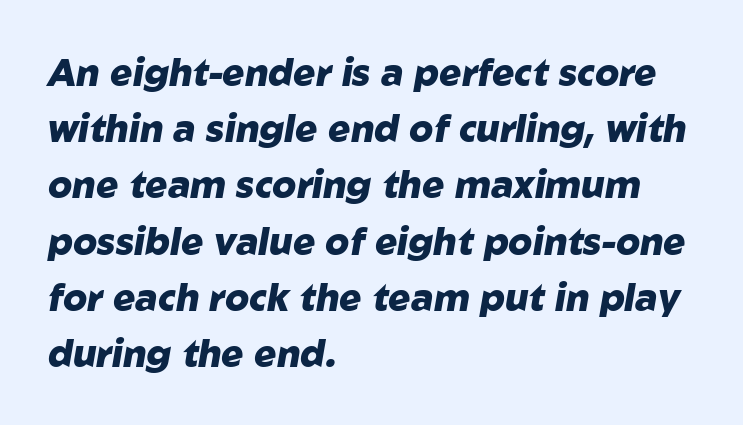
Q: Is the text bold? A: Yes.
Q: Is the text italic (slanted)? A: Yes, it leans right by about 10 degrees.
Q: Is the text underlined? A: No.
Q: How is the paragraph aligned? A: Left-aligned.
Q: Is the spacing between letters normal or unusually wide? A: Normal.
Q: Is the spacing between lines tight, normal or loose? A: Normal.
Q: Width (condensed, normal, or wide)? A: Normal.
Q: Stroke contrast? A: Low.
Q: x-height? A: Medium.
Q: Monospaced? A: No.
